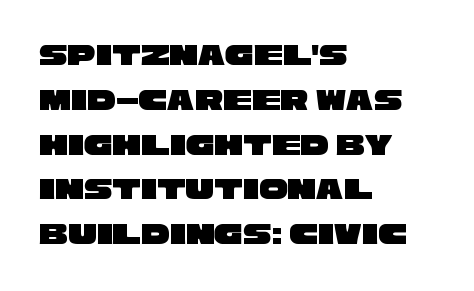
The image shows 32 px wide sans-serif type; set left-aligned, normal line spacing (1.4x), normal letter spacing, not underlined; low stroke contrast and a large x-height.
